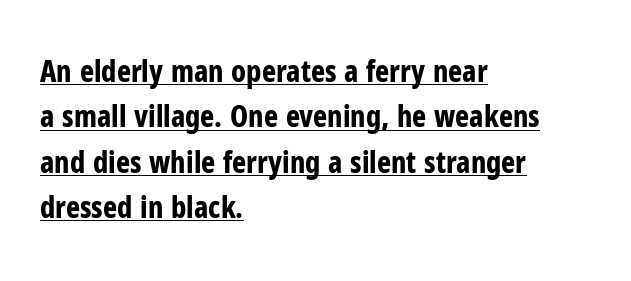
The image shows 30 px bold, condensed sans-serif type, upright; set left-aligned, normal line spacing (1.51x), normal letter spacing, underlined; low stroke contrast and a medium x-height.
